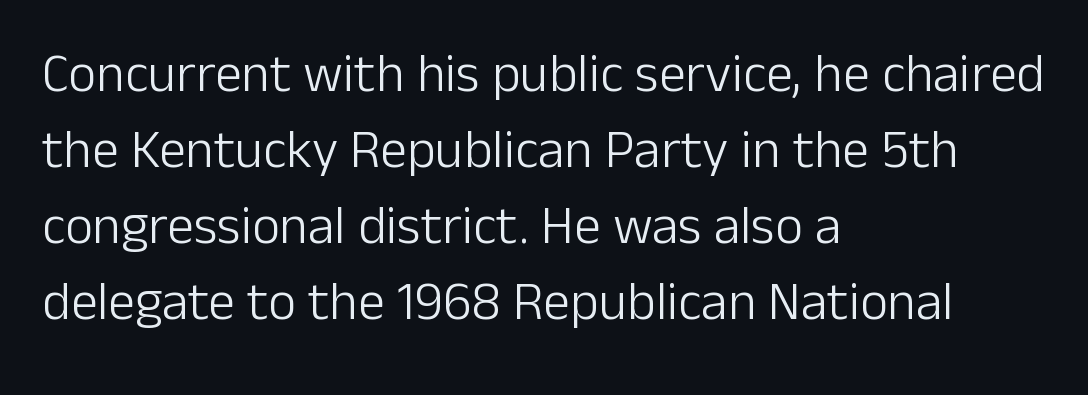
Q: Is the text bold? A: No.
Q: Is the text italic (slanted)? A: No, it is upright.
Q: Is the typeface a serif or a sans-serif typeface? A: Sans-serif.
Q: Is the text underlined? A: No.
Q: How is the paragraph aligned? A: Left-aligned.
Q: Is the spacing between letters normal or unusually wide? A: Normal.
Q: Is the spacing between lines tight, normal or loose? A: Normal.
Q: Width (condensed, normal, or wide)? A: Normal.
Q: Stroke contrast? A: Low.
Q: x-height? A: Medium.
Q: Monospaced? A: No.
